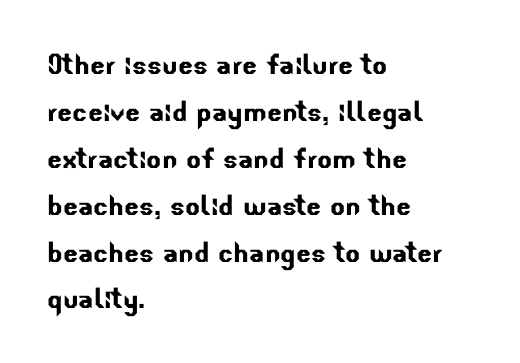
Q: Is the typeface a serif or a sans-serif typeface? A: Sans-serif.
Q: Is the text underlined? A: No.
Q: How is the paragraph aligned? A: Left-aligned.
Q: Is the spacing between letters normal or unusually wide? A: Normal.
Q: Is the spacing between lines tight, normal or loose? A: Normal.
Q: Width (condensed, normal, or wide)? A: Normal.
Q: Stroke contrast? A: Low.
Q: x-height? A: Small.
Q: Monospaced? A: No.
